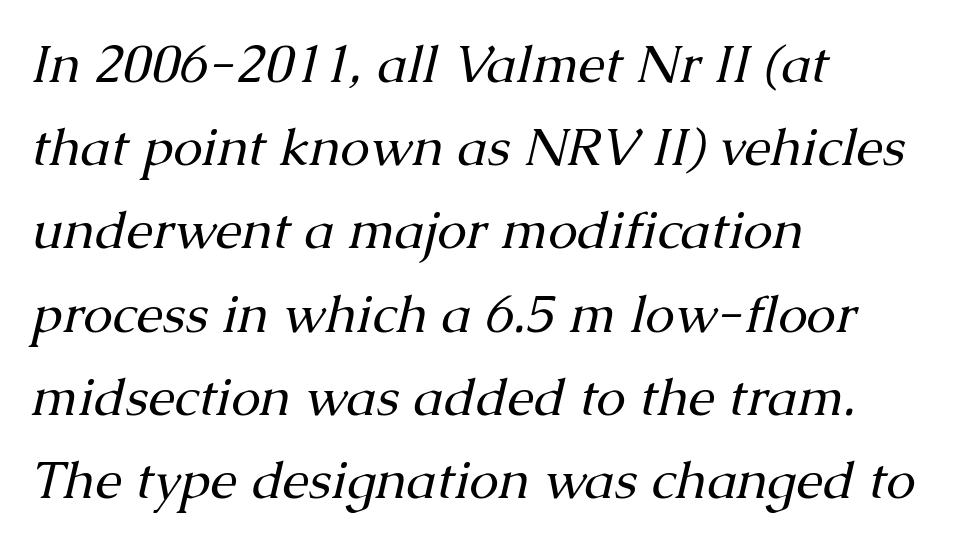
The paragraph shown leans on its left margin. Do the characters align in a grid? No, the font is proportional. To sum up the face: it has serifs. Slanted lettering throughout.
